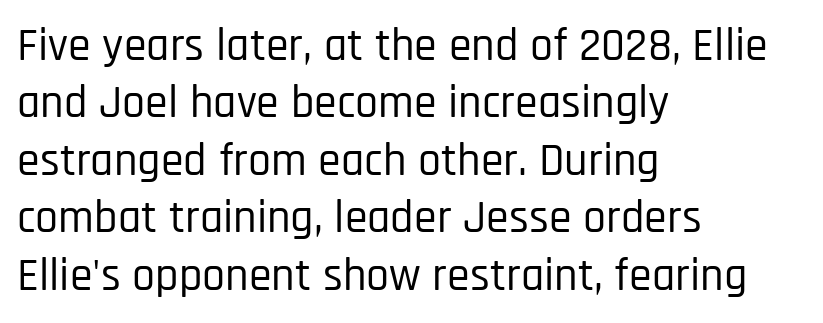
The gap between lines stays unmarked. Every character sits straight up, as roman type does. Reading down the column, the eye jumps a familiar distance to each next line. A classic flush-left, rag-right setting is used for this passage. Note the varied advance widths — an 'i' is clearly narrower than an 'm'. Tracking here is standard; glyphs follow each other at the usual distance.
